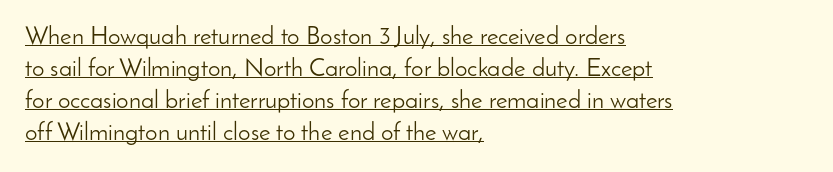
The image shows 25 px text type, upright; set left-aligned, normal line spacing (1.28x), normal letter spacing, underlined.
